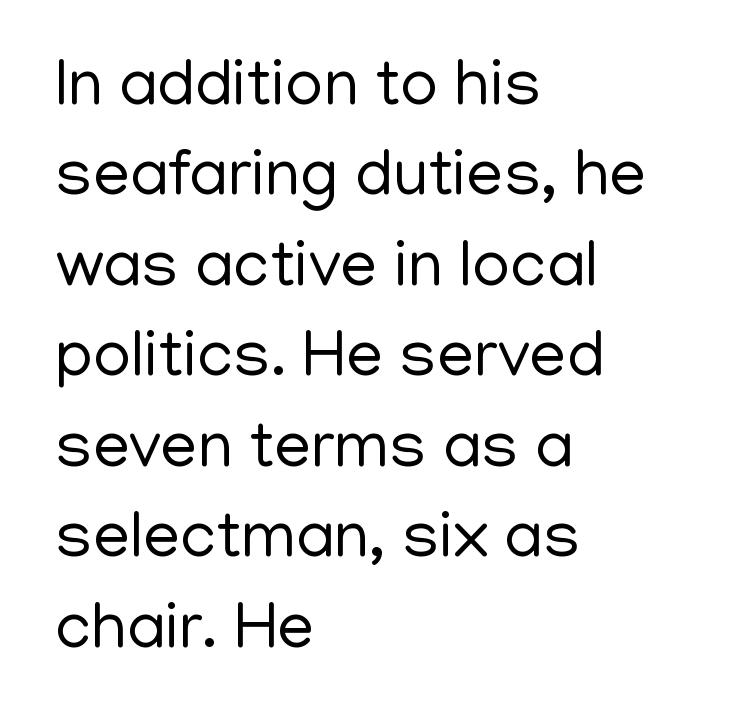
All the whitespace from short lines collects on the right. A typesetter would call this proportional, since set widths differ per character. These glyphs show unthickened strokes, regular width or finer. The rendering keeps characters at their native spacing.
